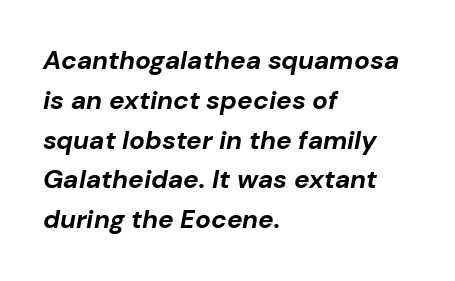
Q: Is the text bold? A: Yes.
Q: Is the text italic (slanted)? A: Yes, it leans right by about 10 degrees.
Q: Is the text underlined? A: No.
Q: How is the paragraph aligned? A: Left-aligned.
Q: Is the spacing between letters normal or unusually wide? A: Normal.
Q: Is the spacing between lines tight, normal or loose? A: Normal.
